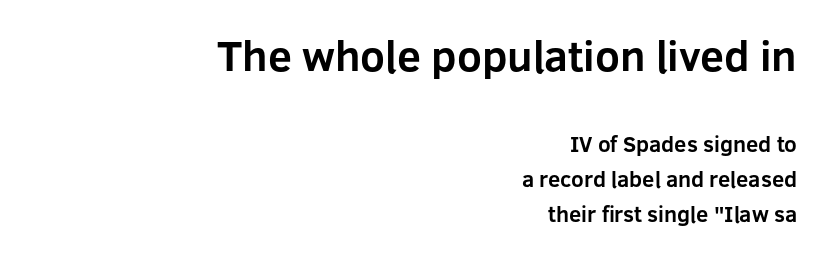
Q: Is the text bold? A: Yes.
Q: Is the text italic (slanted)? A: No, it is upright.
Q: Is the typeface a serif or a sans-serif typeface? A: Sans-serif.
Q: Is the text underlined? A: No.
Q: How is the paragraph aligned? A: Right-aligned.
Q: Is the spacing between letters normal or unusually wide? A: Normal.
Q: Is the spacing between lines tight, normal or loose? A: Normal.
Q: Which block of text is set in a larger size, the first (top) or the second (bottom)? A: The first (top) one.
Q: Width (condensed, normal, or wide)? A: Normal.
Q: Stroke contrast? A: Low.
Q: x-height? A: Medium.
Q: Monospaced? A: No.
